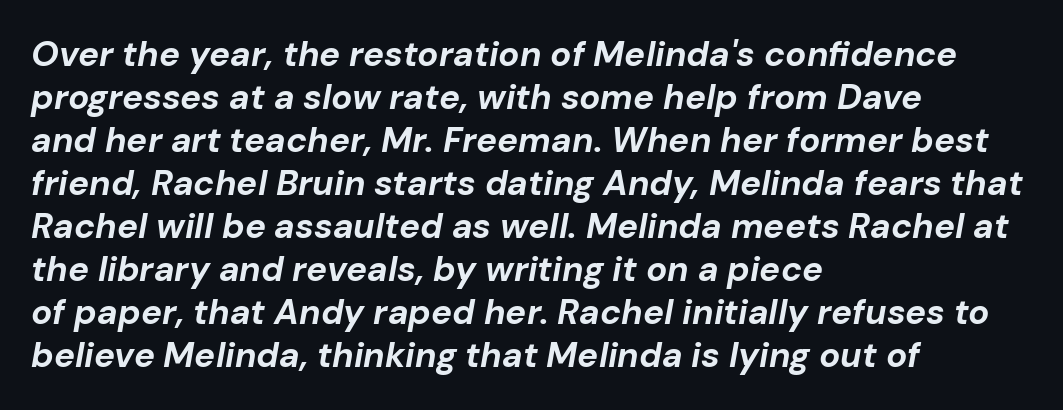
{"italic": "yes", "lean": "right", "slant_degrees": 10, "bold": "yes", "weight": "bold", "width": "normal", "stroke_contrast": "low", "x_height": "medium", "monospaced": "no", "underline": "no", "align": "left", "line_spacing_ratio": 1.23, "letter_spacing": "normal", "letter_spacing_em": 0.0, "glyph_px": 35}
